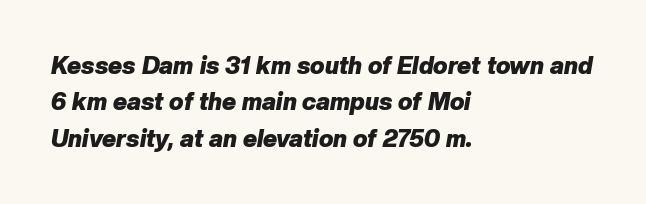
The image shows 24 px bold type, italic (leaning right); set left-aligned, normal line spacing (1.52x), normal letter spacing, not underlined.
